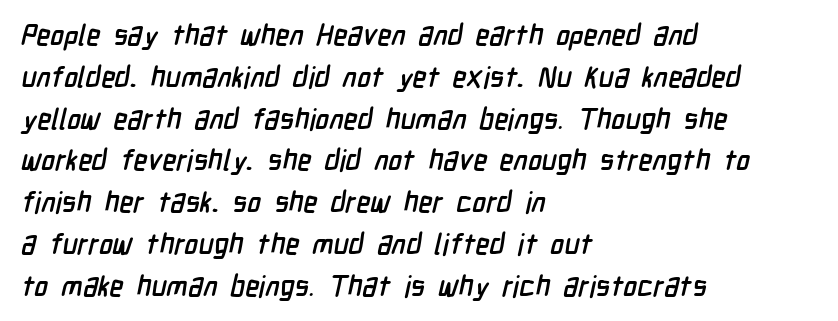
{"serif": "no", "width": "condensed", "stroke_contrast": "low", "x_height": "medium", "monospaced": "no", "underline": "no", "align": "left", "line_spacing": "normal", "line_spacing_ratio": 1.44, "letter_spacing": "normal", "letter_spacing_em": 0.0, "glyph_px": 29}
